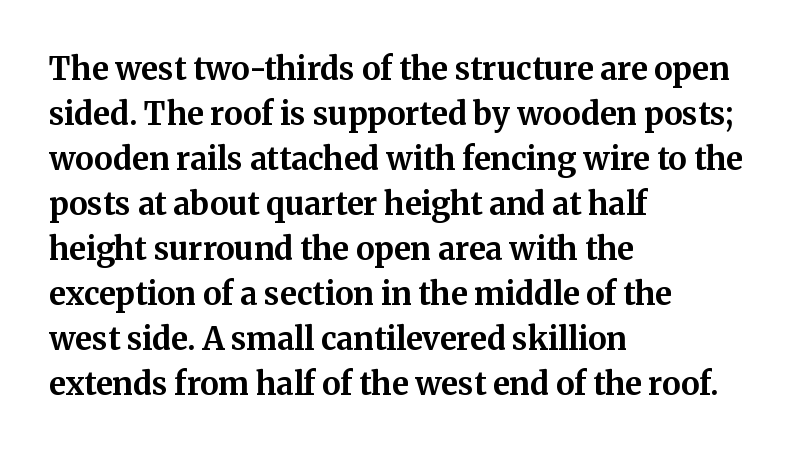
Q: Is the text bold? A: Yes.
Q: Is the text italic (slanted)? A: No, it is upright.
Q: Is the typeface a serif or a sans-serif typeface? A: Serif.
Q: Is the text underlined? A: No.
Q: How is the paragraph aligned? A: Left-aligned.
Q: Is the spacing between letters normal or unusually wide? A: Normal.
Q: Is the spacing between lines tight, normal or loose? A: Normal.
Q: Width (condensed, normal, or wide)? A: Normal.
Q: Stroke contrast? A: Medium.
Q: x-height? A: Medium.
Q: Monospaced? A: No.
